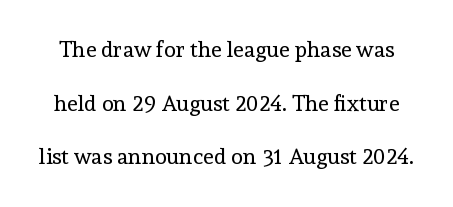
Q: Is the text bold? A: No.
Q: Is the text italic (slanted)? A: No, it is upright.
Q: Is the text underlined? A: No.
Q: Is the spacing between letters normal or unusually wide? A: Normal.
Q: Is the spacing between lines tight, normal or loose? A: Loose.
